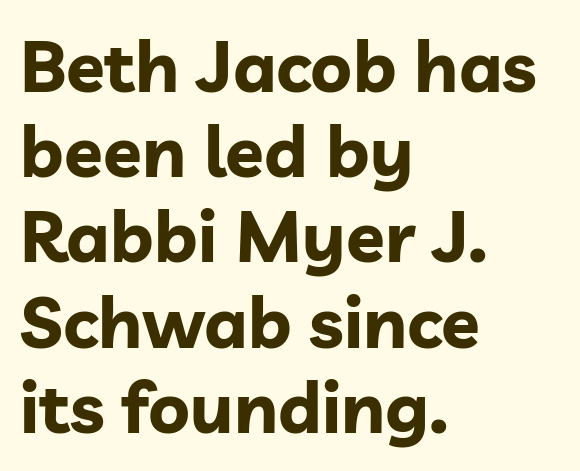
The image shows 71 px bold sans-serif type, upright; set left-aligned, line spacing 1.2x, normal letter spacing, not underlined; low stroke contrast and a medium x-height.
